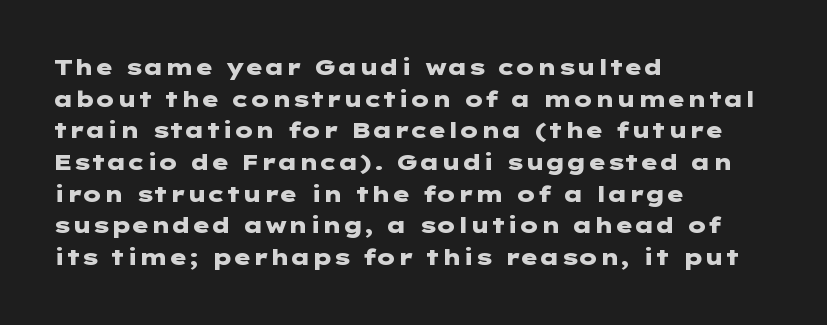
The image shows 22 px bold type, upright; set left-aligned, normal line spacing (1.44x), normal letter spacing, not underlined.
